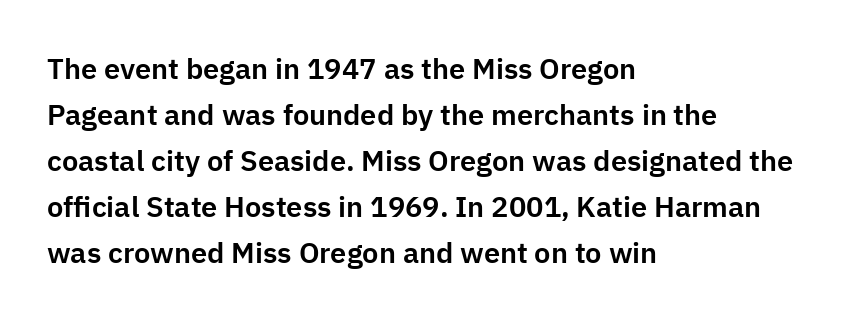
The image shows 29 px sans-serif type, upright; set left-aligned, normal line spacing (1.59x), normal letter spacing, not underlined; low stroke contrast and a medium x-height.
